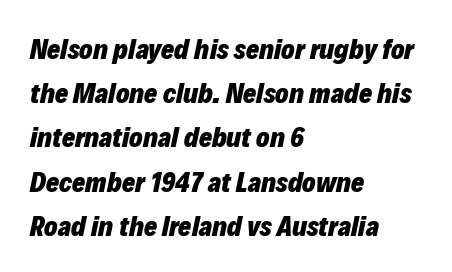
The image shows 28 px heavy type, italic (leaning right); set left-aligned, normal line spacing (1.58x), normal letter spacing, not underlined; low stroke contrast and a medium x-height.
